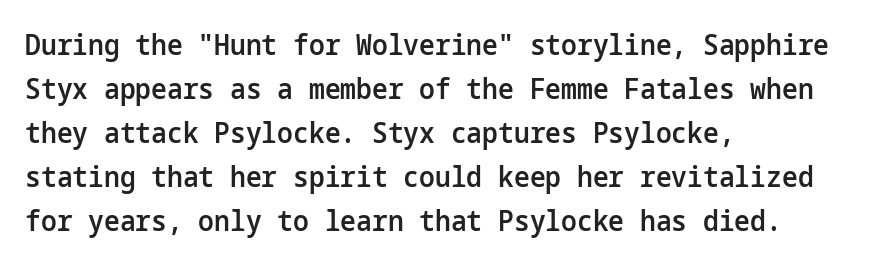
Q: Is the text bold? A: Semi-bold.
Q: Is the text italic (slanted)? A: No, it is upright.
Q: Is the typeface a serif or a sans-serif typeface? A: Sans-serif.
Q: Is the text underlined? A: No.
Q: How is the paragraph aligned? A: Left-aligned.
Q: Is the spacing between letters normal or unusually wide? A: Normal.
Q: Is the spacing between lines tight, normal or loose? A: Normal.
Q: Width (condensed, normal, or wide)? A: Normal.
Q: Stroke contrast? A: Low.
Q: x-height? A: Medium.
